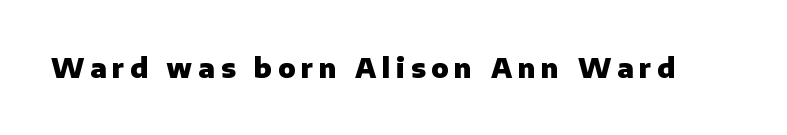
The image shows 26 px bold type, upright; set unusually wide letter spacing (+0.22 em), not underlined.
